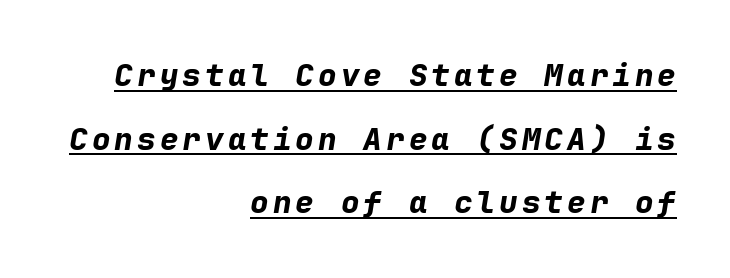
These lines stand farther apart than default settings would place them. Set as a true bold cut, around the 700 mark. Do the characters align in a grid? Yes, the font is monospaced. These lines were composed using italics.
